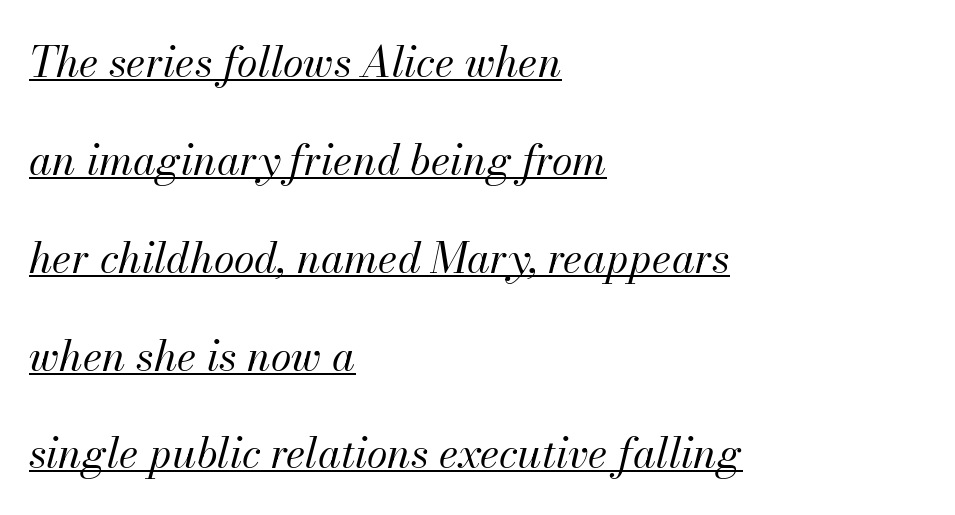
{"italic": "yes", "lean": "right", "slant_degrees": 13, "bold": "no", "weight": "regular", "width": "normal", "stroke_contrast": "medium", "x_height": "small", "monospaced": "no", "underline": "yes", "align": "left", "line_spacing": "loose", "line_spacing_ratio": 2.33, "letter_spacing": "normal", "letter_spacing_em": 0.0, "glyph_px": 42}
